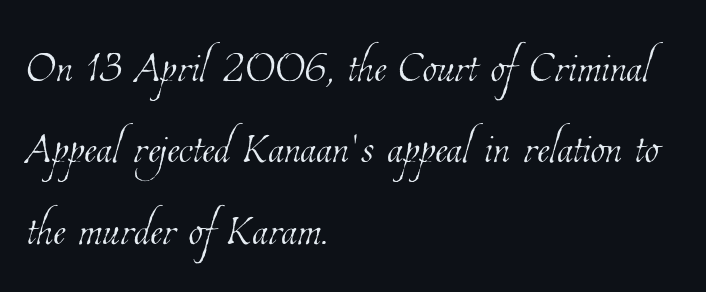
Bold? No — there's no thickening of the strokes. This sample keeps an unexceptional amount of space between lines. Each row of text sits above clean, open space. Each letter keeps its own natural width here, so spacing adapts to shape. Between one letter and the next there's only the usual sliver of space.
